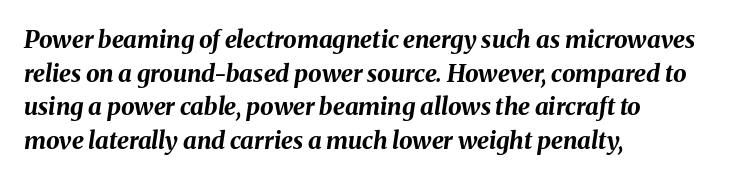
{"italic": "yes", "lean": "right", "slant_degrees": 8, "bold": "yes", "underline": "no", "align": "left", "line_spacing": "normal", "line_spacing_ratio": 1.4, "letter_spacing": "normal", "letter_spacing_em": 0.0, "glyph_px": 24}
